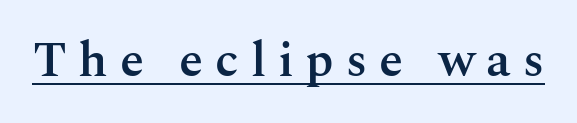
{"serif": "yes", "italic": "no", "bold": "semi", "weight": "semibold", "width": "normal", "stroke_contrast": "medium", "x_height": "medium", "monospaced": "no", "underline": "yes", "letter_spacing": "wide", "letter_spacing_em": 0.24, "glyph_px": 49}
